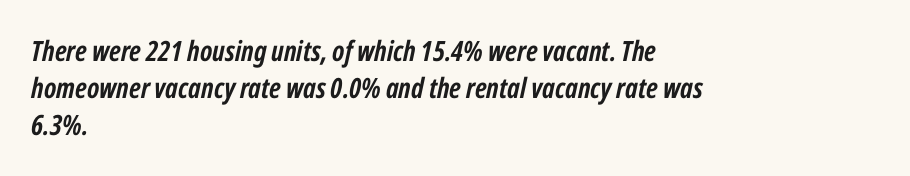
Q: Is the text bold? A: Yes.
Q: Is the text italic (slanted)? A: Yes, it leans right by about 12 degrees.
Q: Is the text underlined? A: No.
Q: How is the paragraph aligned? A: Left-aligned.
Q: Is the spacing between letters normal or unusually wide? A: Normal.
Q: Is the spacing between lines tight, normal or loose? A: Normal.
Q: Width (condensed, normal, or wide)? A: Condensed.
Q: Stroke contrast? A: Low.
Q: x-height? A: Medium.
Q: Monospaced? A: No.
